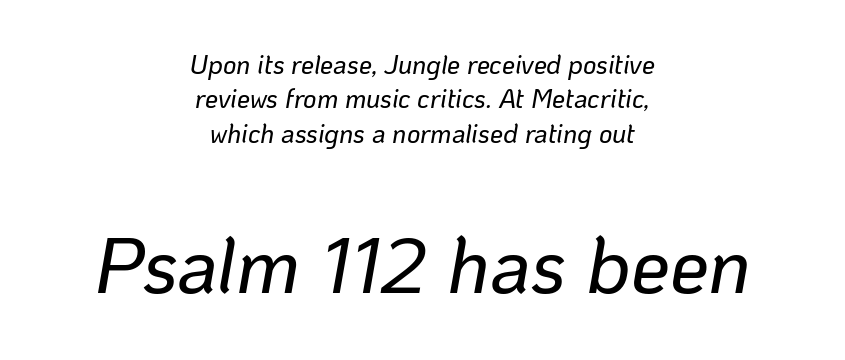
{"italic": "yes", "lean": "right", "slant_degrees": 10, "width": "normal", "stroke_contrast": "low", "x_height": "medium", "monospaced": "no", "underline": "no", "align": "center", "line_spacing": "normal", "line_spacing_ratio": 1.32, "letter_spacing": "normal", "letter_spacing_em": 0.0, "larger_block": "second", "size_ratio": 3.0, "glyph_px": 78}
